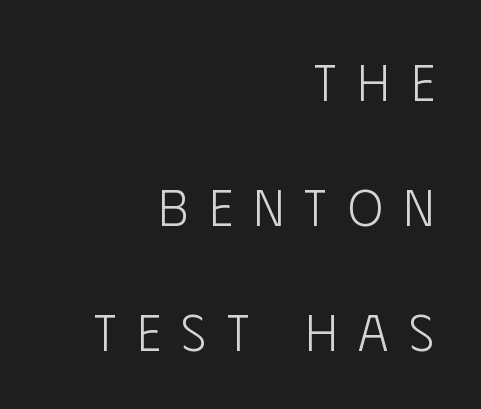
Unmarked baselines from the first word to the last. Weight: in the light-to-regular range. The lines are quadded right. There is plenty of visible air inserted between adjacent glyphs.
